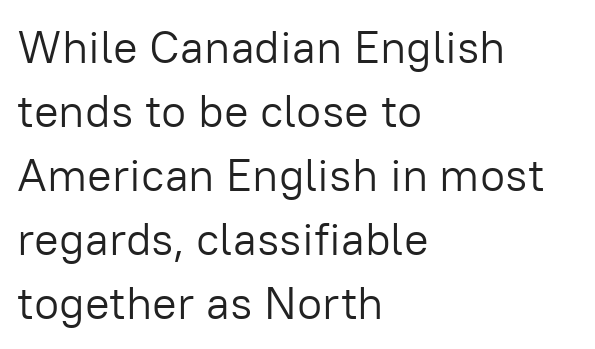
The image shows 46 px light sans-serif type, upright; set left-aligned, normal line spacing (1.39x), normal letter spacing, not underlined; low stroke contrast and a medium x-height.
